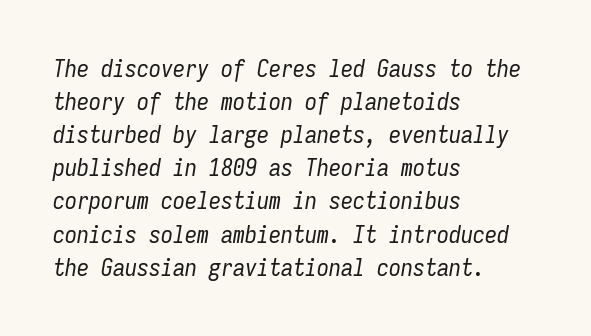
Q: Is the text bold? A: No.
Q: Is the text italic (slanted)? A: Yes, it leans right by about 9 degrees.
Q: Is the text underlined? A: No.
Q: How is the paragraph aligned? A: Left-aligned.
Q: Is the spacing between letters normal or unusually wide? A: Normal.
Q: Is the spacing between lines tight, normal or loose? A: Normal.
